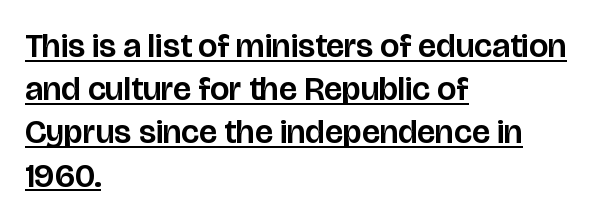
The image shows 34 px sans-serif type, upright; set left-aligned, normal line spacing (1.27x), normal letter spacing, underlined; low stroke contrast and a large x-height.
